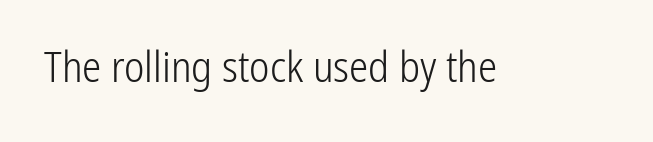
The image shows 43 px light, condensed sans-serif type, upright; set normal letter spacing, not underlined; low stroke contrast and a medium x-height.
